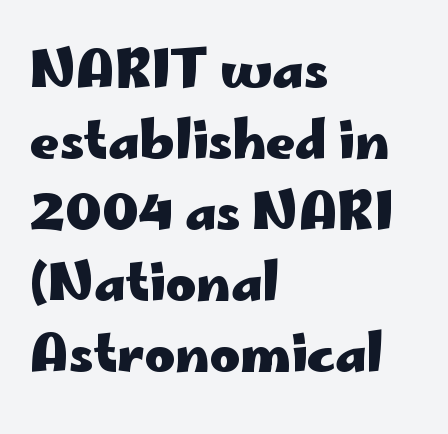
{"serif": "no", "italic": "no", "bold": "yes", "weight": "heavy", "width": "wide", "stroke_contrast": "low", "x_height": "small", "monospaced": "no", "underline": "no", "align": "left", "line_spacing": "normal", "line_spacing_ratio": 1.39, "letter_spacing": "normal", "letter_spacing_em": 0.0, "glyph_px": 51}
